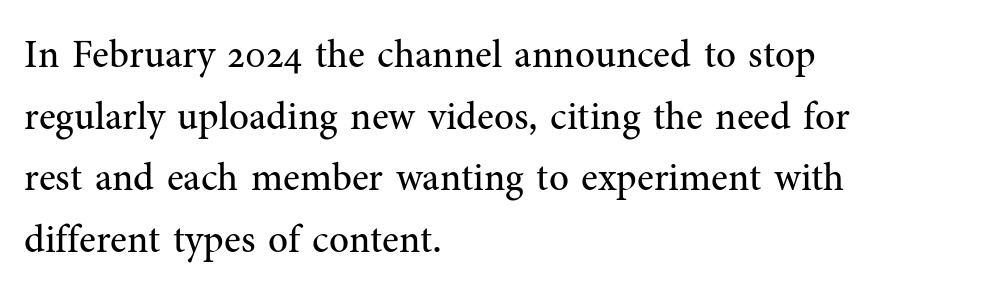
Q: Is the text bold? A: No.
Q: Is the text italic (slanted)? A: No, it is upright.
Q: Is the typeface a serif or a sans-serif typeface? A: Serif.
Q: Is the text underlined? A: No.
Q: How is the paragraph aligned? A: Left-aligned.
Q: Is the spacing between letters normal or unusually wide? A: Normal.
Q: Is the spacing between lines tight, normal or loose? A: Normal.
Q: Width (condensed, normal, or wide)? A: Normal.
Q: Stroke contrast? A: Medium.
Q: x-height? A: Medium.
Q: Monospaced? A: No.
